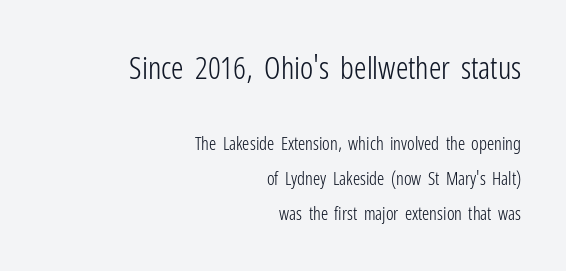
Q: Is the text bold? A: No.
Q: Is the text italic (slanted)? A: No, it is upright.
Q: Is the typeface a serif or a sans-serif typeface? A: Sans-serif.
Q: Is the text underlined? A: No.
Q: How is the paragraph aligned? A: Right-aligned.
Q: Is the spacing between letters normal or unusually wide? A: Normal.
Q: Is the spacing between lines tight, normal or loose? A: Loose.
Q: Which block of text is set in a larger size, the first (top) or the second (bottom)? A: The first (top) one.
Q: Width (condensed, normal, or wide)? A: Condensed.
Q: Stroke contrast? A: Low.
Q: x-height? A: Medium.
Q: Monospaced? A: No.
